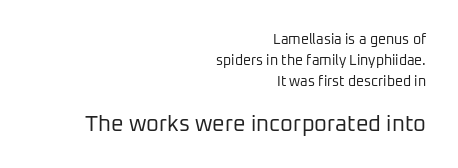
The specimen reads as upright at a glance. Underline: absent. Is the letter spacing exaggerated? No — it looks like the ordinary default. Interline gaps are of average width in this sample. Note: smaller setting up top, larger setting below. No chunkiness to these letters — they're not bold.
